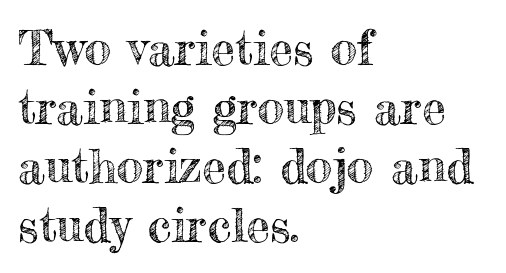
{"italic": "no", "width": "normal", "x_height": "small", "monospaced": "no", "underline": "no", "align": "left", "line_spacing_ratio": 1.23, "letter_spacing": "normal", "letter_spacing_em": 0.0, "glyph_px": 48}
